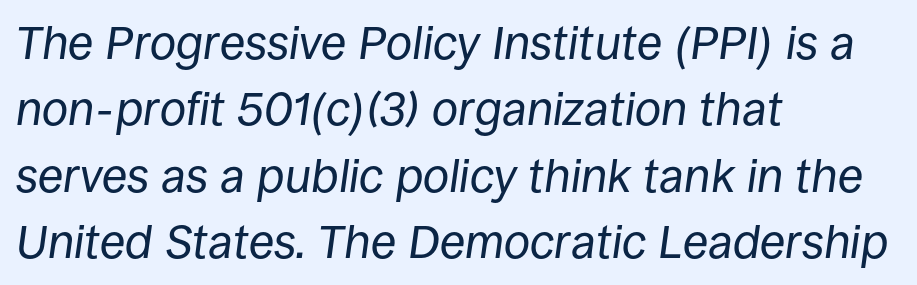
The image shows 47 px regular-weight type, italic (leaning right); set left-aligned, normal line spacing (1.41x), normal letter spacing, not underlined; low stroke contrast and a large x-height.
